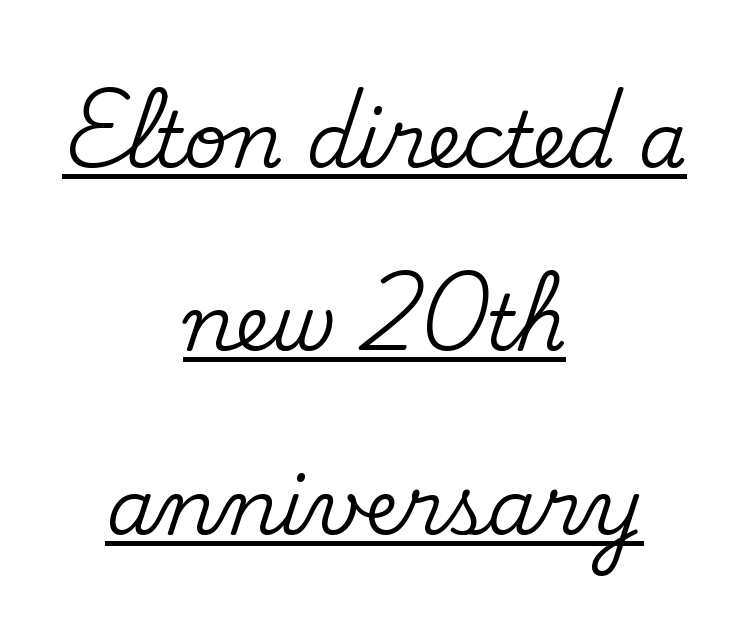
The image shows 77 px text type; set centered, loose line spacing (2.38x), normal letter spacing, underlined; medium stroke contrast and a small x-height.
